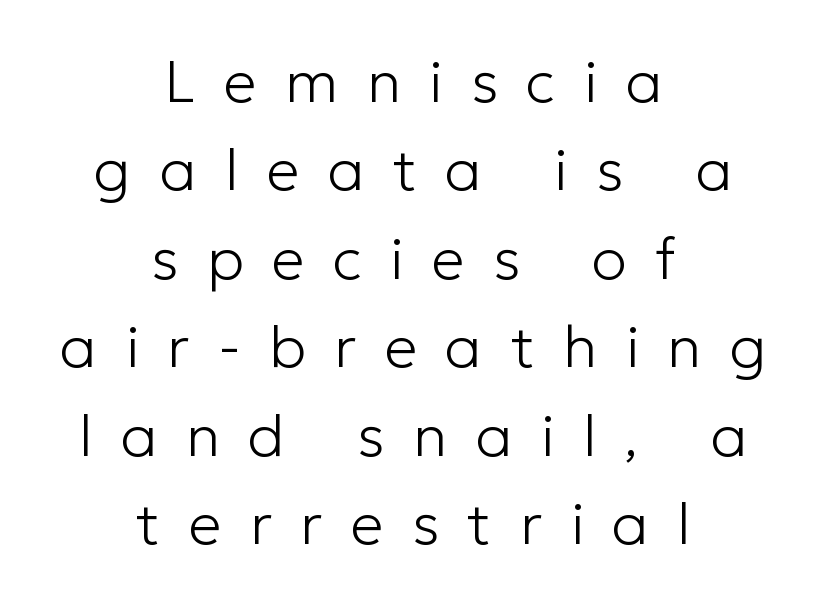
Descenders hang freely into open space. Stems and bowls with no extra thickness — not bold. Caption: multi-line text, centered on the measure. Examine the stroke ends and you'll find no serifs. Each letter keeps its own natural width here, so spacing adapts to shape. Reading down the column, the eye jumps a familiar distance to each next line.
